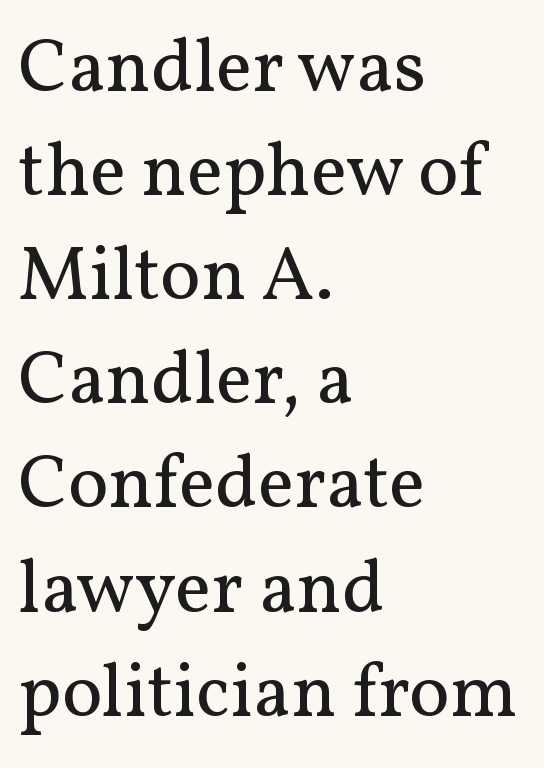
Q: Is the text bold? A: No.
Q: Is the text italic (slanted)? A: No, it is upright.
Q: Is the typeface a serif or a sans-serif typeface? A: Serif.
Q: Is the text underlined? A: No.
Q: How is the paragraph aligned? A: Left-aligned.
Q: Is the spacing between letters normal or unusually wide? A: Normal.
Q: Is the spacing between lines tight, normal or loose? A: Normal.
Q: Width (condensed, normal, or wide)? A: Normal.
Q: Stroke contrast? A: Medium.
Q: x-height? A: Medium.
Q: Monospaced? A: No.
